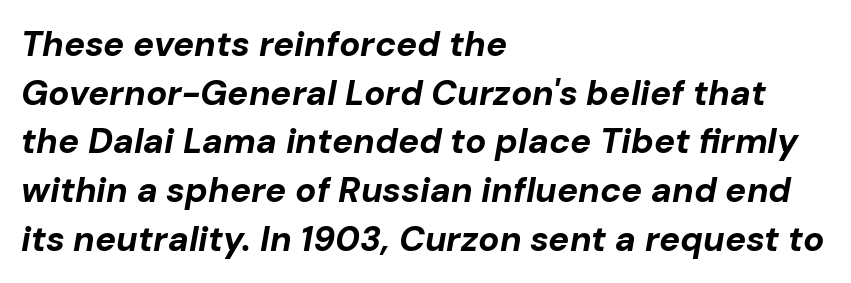
The image shows 35 px bold type, italic (leaning right); set left-aligned, normal line spacing (1.39x), normal letter spacing, not underlined; low stroke contrast and a medium x-height.
